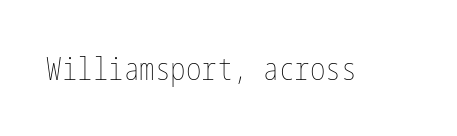
How are the letters spaced? Ordinarily, with no added tracking. Is there any slant? The stems are plumb. The strokes are not fattened; the text isn't bold. A clean baseline with only descenders dipping below it.
